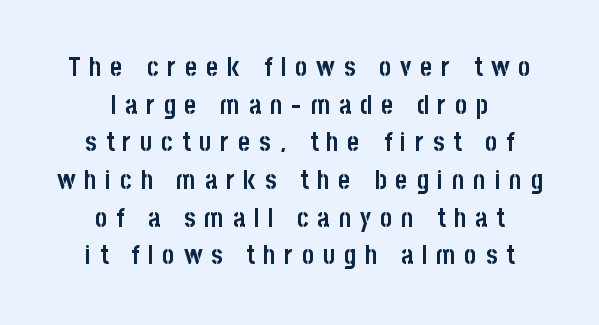
The image shows 26 px bold type, upright; set centered, normal line spacing (1.45x), unusually wide letter spacing (+0.34 em), not underlined.
